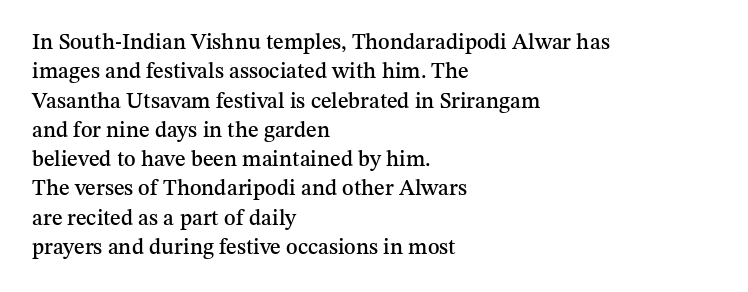
{"italic": "no", "underline": "no", "align": "left", "line_spacing": "normal", "line_spacing_ratio": 1.33, "letter_spacing": "normal", "letter_spacing_em": 0.0, "glyph_px": 22}
